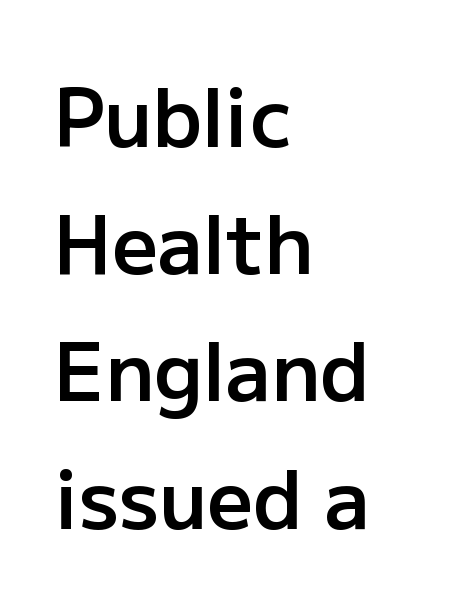
Q: Is the text bold? A: Semi-bold.
Q: Is the text italic (slanted)? A: No, it is upright.
Q: Is the typeface a serif or a sans-serif typeface? A: Sans-serif.
Q: Is the text underlined? A: No.
Q: How is the paragraph aligned? A: Left-aligned.
Q: Is the spacing between letters normal or unusually wide? A: Normal.
Q: Is the spacing between lines tight, normal or loose? A: Normal.
Q: Width (condensed, normal, or wide)? A: Normal.
Q: Stroke contrast? A: Low.
Q: x-height? A: Medium.
Q: Monospaced? A: No.
